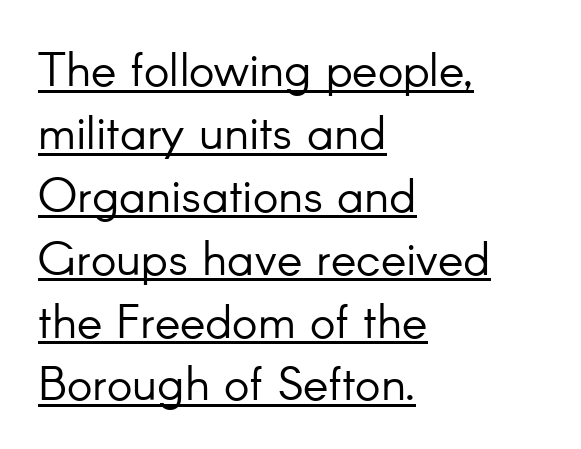
The image shows 48 px light sans-serif type, upright; set left-aligned, normal line spacing (1.31x), normal letter spacing, underlined; low stroke contrast and a small x-height.
